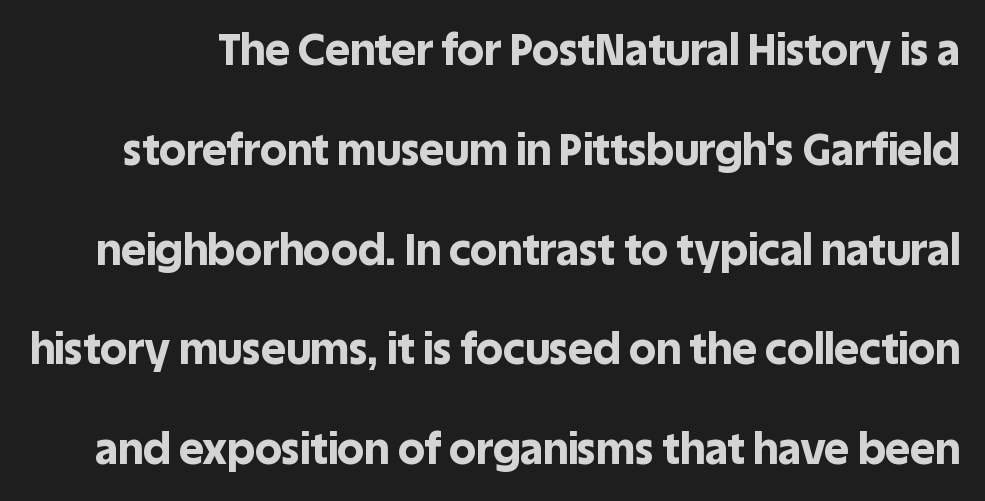
Is the letter spacing exaggerated? No — it looks like the ordinary default. The rendering shows plain stroke endings on the letterforms — a sans-serif design. The face used here is proportionally spaced, like ordinary book or web type. Only glyphs here, with clear space below each row.
